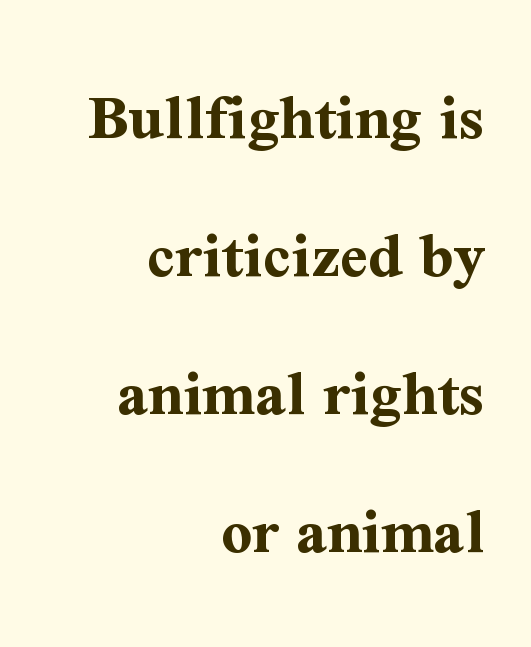
The area under the type is left untouched. Each glyph is drawn with heavy, bold strokes. You could not count columns in this text — the font is proportionally spaced. Each word holds together tightly as a unit, with standard inter-letter gaps. The lettering stays uniformly vertical, giving the passage a roman look.
